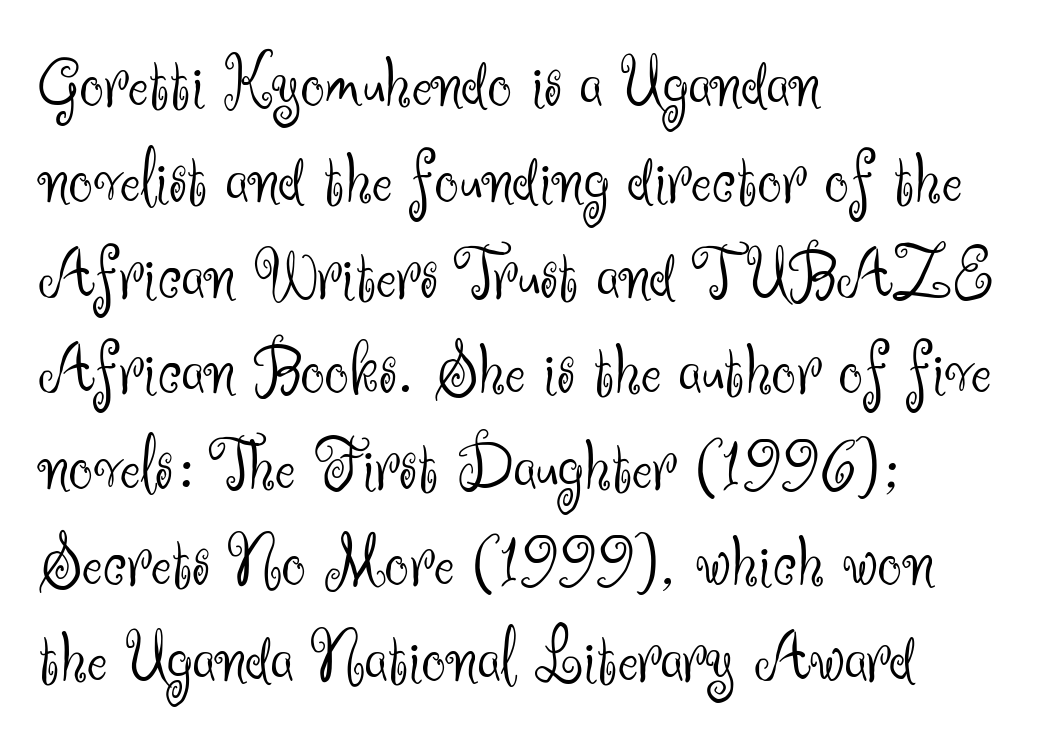
The image shows 76 px light sans-serif type, upright; set left-aligned, normal line spacing (1.26x), normal letter spacing, not underlined; medium stroke contrast and a small x-height.
